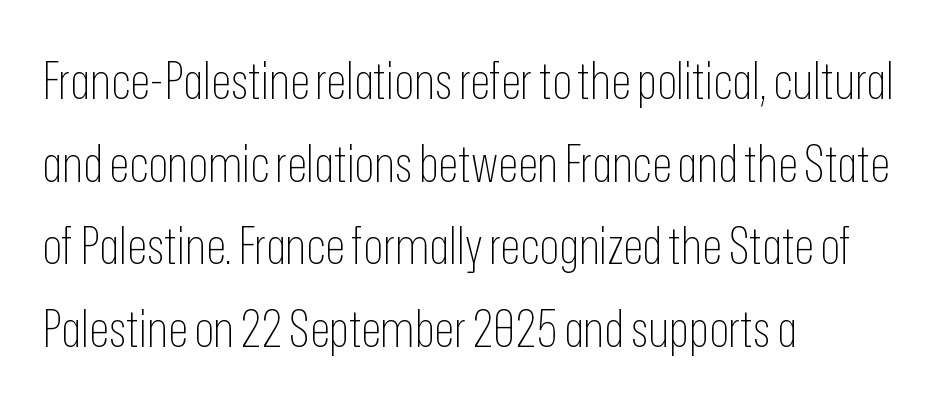
Between one letter and the next there's only the usual sliver of space. Does the copy run flush right? No — it runs flush left. A normal amount of white space separates one row of letters from the next. The words here are not underlined.
